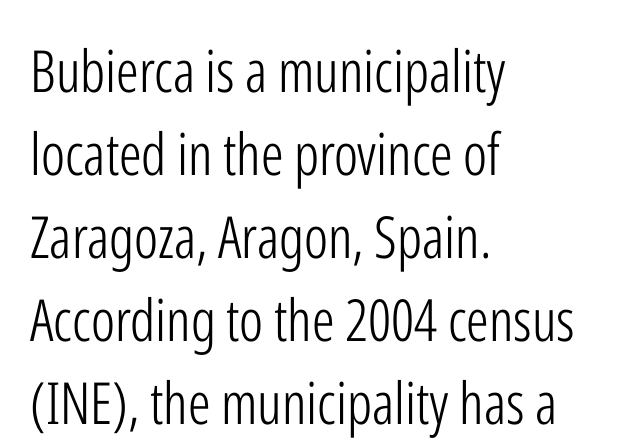
Note: no serifs on the glyphs. These lines are rendered in a variable-pitch font. Check under the words: just untouched page. Each word holds together tightly as a unit, with standard inter-letter gaps. This is the regular roman posture of the typeface. Unbolded letterforms with no extra heft.
